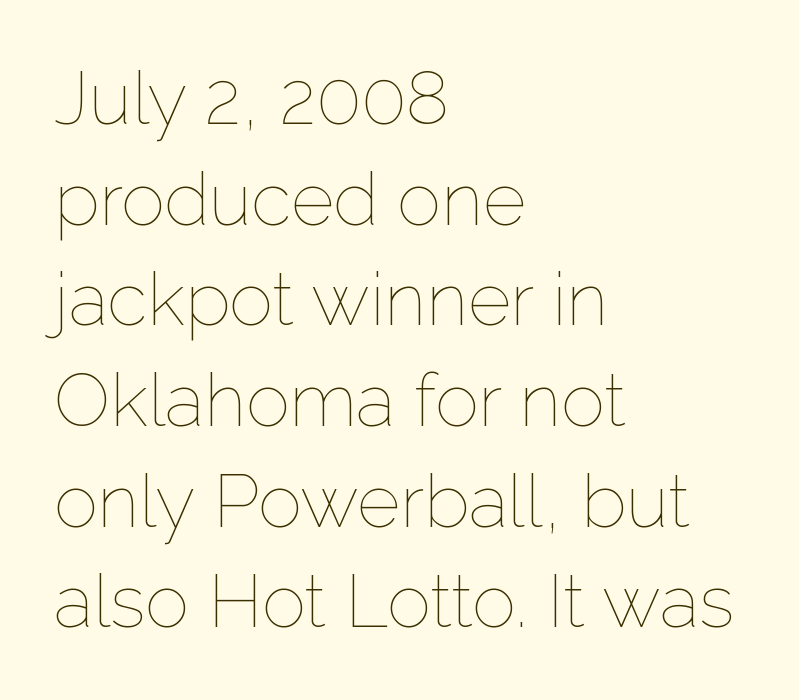
Q: Is the text bold? A: No.
Q: Is the text italic (slanted)? A: No, it is upright.
Q: Is the text underlined? A: No.
Q: How is the paragraph aligned? A: Left-aligned.
Q: Is the spacing between letters normal or unusually wide? A: Normal.
Q: Is the spacing between lines tight, normal or loose? A: Normal.
Q: Width (condensed, normal, or wide)? A: Normal.
Q: Stroke contrast? A: Low.
Q: x-height? A: Medium.
Q: Monospaced? A: No.
